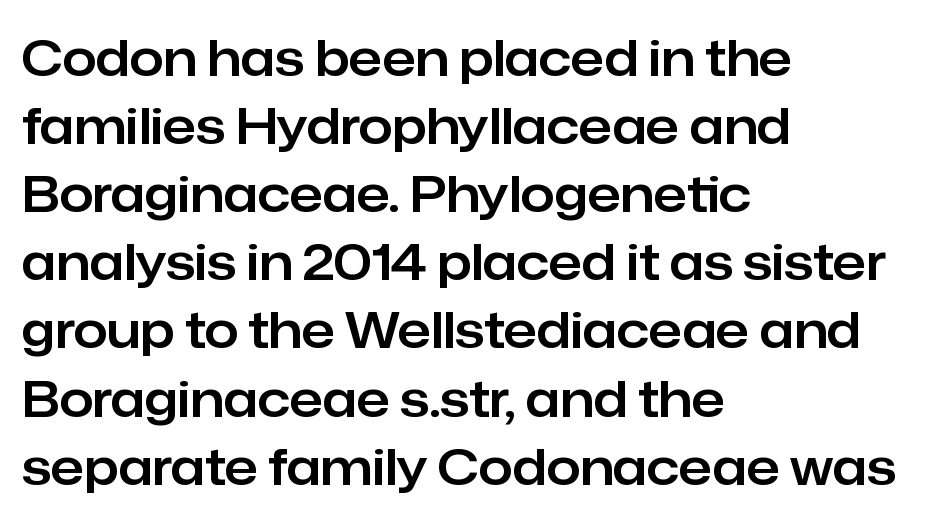
{"serif": "no", "italic": "no", "width": "normal", "stroke_contrast": "low", "x_height": "medium", "monospaced": "no", "underline": "no", "align": "left", "line_spacing": "normal", "line_spacing_ratio": 1.39, "letter_spacing": "normal", "letter_spacing_em": 0.0, "glyph_px": 49}
